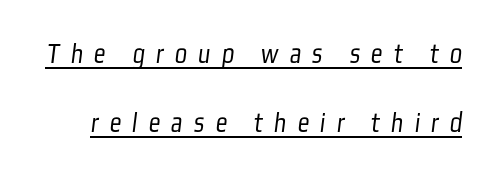
The image shows 29 px light, condensed sans-serif type; set loose line spacing (2.39x), unusually wide letter spacing (+0.38 em), underlined; low stroke contrast and a medium x-height.
